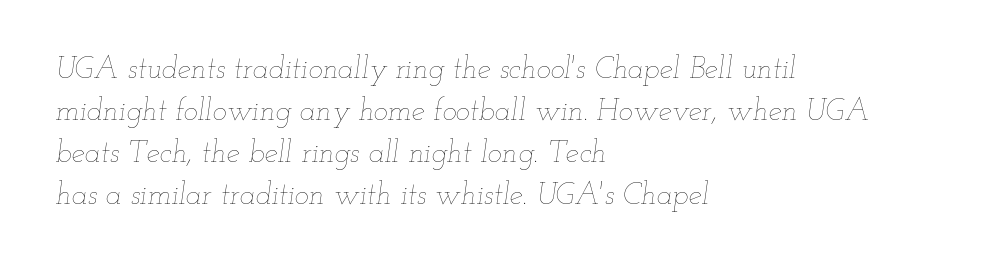
{"italic": "yes", "lean": "right", "slant_degrees": 12, "bold": "no", "weight": "thin", "width": "wide", "stroke_contrast": "low", "x_height": "small", "monospaced": "no", "underline": "no", "align": "left", "line_spacing": "normal", "line_spacing_ratio": 1.4, "letter_spacing": "normal", "letter_spacing_em": 0.0, "glyph_px": 30}
